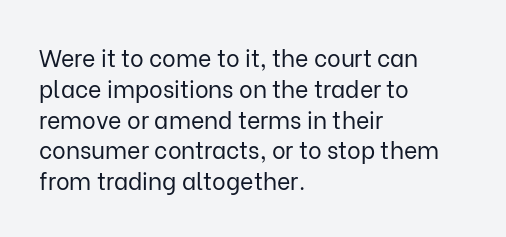
Q: Is the text bold? A: No.
Q: Is the text italic (slanted)? A: No, it is upright.
Q: Is the text underlined? A: No.
Q: How is the paragraph aligned? A: Left-aligned.
Q: Is the spacing between letters normal or unusually wide? A: Normal.
Q: Is the spacing between lines tight, normal or loose? A: Normal.
